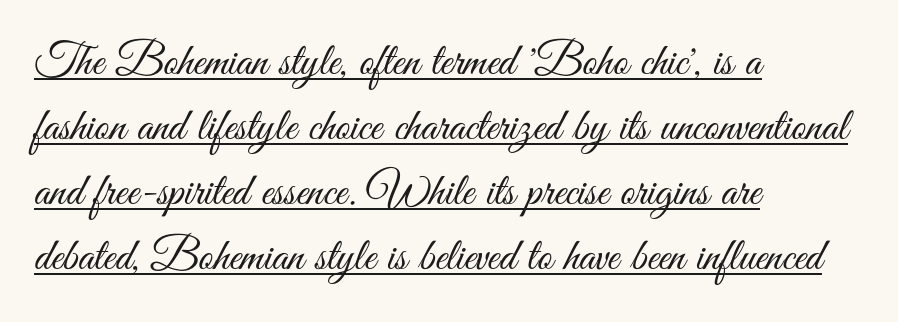
{"serif": "no", "bold": "no", "weight": "light", "width": "condensed", "stroke_contrast": "medium", "x_height": "small", "monospaced": "no", "underline": "yes", "align": "left", "line_spacing": "normal", "line_spacing_ratio": 1.41, "letter_spacing": "normal", "letter_spacing_em": 0.0, "glyph_px": 46}
